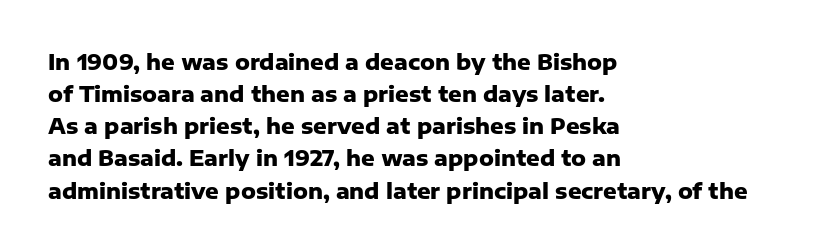
Q: Is the text bold? A: Yes.
Q: Is the text italic (slanted)? A: No, it is upright.
Q: Is the text underlined? A: No.
Q: How is the paragraph aligned? A: Left-aligned.
Q: Is the spacing between letters normal or unusually wide? A: Normal.
Q: Is the spacing between lines tight, normal or loose? A: Normal.
